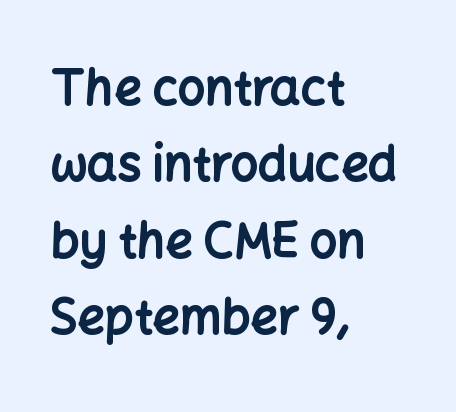
The image shows 48 px bold sans-serif type, upright; set left-aligned, normal line spacing (1.59x), normal letter spacing, not underlined; low stroke contrast and a medium x-height.
